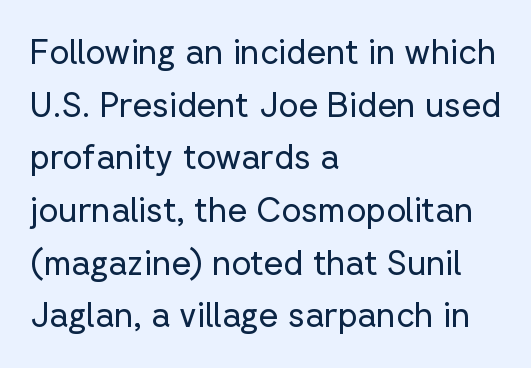
Q: Is the text bold? A: No.
Q: Is the text italic (slanted)? A: No, it is upright.
Q: Is the typeface a serif or a sans-serif typeface? A: Sans-serif.
Q: Is the text underlined? A: No.
Q: How is the paragraph aligned? A: Left-aligned.
Q: Is the spacing between letters normal or unusually wide? A: Normal.
Q: Is the spacing between lines tight, normal or loose? A: Normal.
Q: Width (condensed, normal, or wide)? A: Normal.
Q: Stroke contrast? A: Low.
Q: x-height? A: Medium.
Q: Monospaced? A: No.
